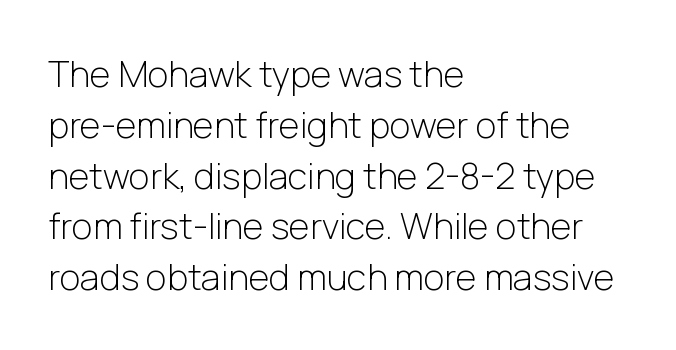
Q: Is the text bold? A: No.
Q: Is the text italic (slanted)? A: No, it is upright.
Q: Is the typeface a serif or a sans-serif typeface? A: Sans-serif.
Q: Is the text underlined? A: No.
Q: How is the paragraph aligned? A: Left-aligned.
Q: Is the spacing between letters normal or unusually wide? A: Normal.
Q: Is the spacing between lines tight, normal or loose? A: Normal.
Q: Width (condensed, normal, or wide)? A: Normal.
Q: Stroke contrast? A: Low.
Q: x-height? A: Medium.
Q: Monospaced? A: No.
